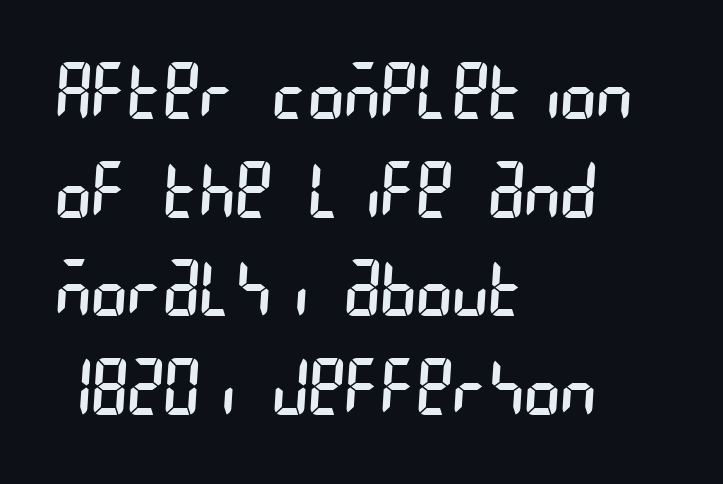
Is the letter spacing exaggerated? No — it looks like the ordinary default. The space beneath each line is pristine and unruled. Is the block centered? No — it sits flush against the left margin. Weight: in the light-to-regular range. Leading matches the norm, producing a regular column.
